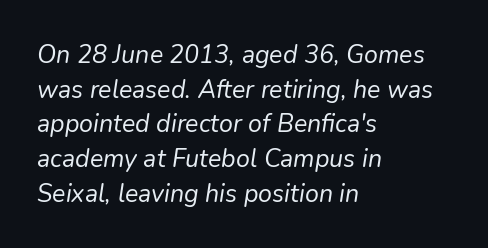
{"italic": "yes", "lean": "right", "slant_degrees": 9, "bold": "no", "underline": "no", "align": "left", "line_spacing": "normal", "line_spacing_ratio": 1.39, "letter_spacing": "normal", "letter_spacing_em": 0.0, "glyph_px": 25}
